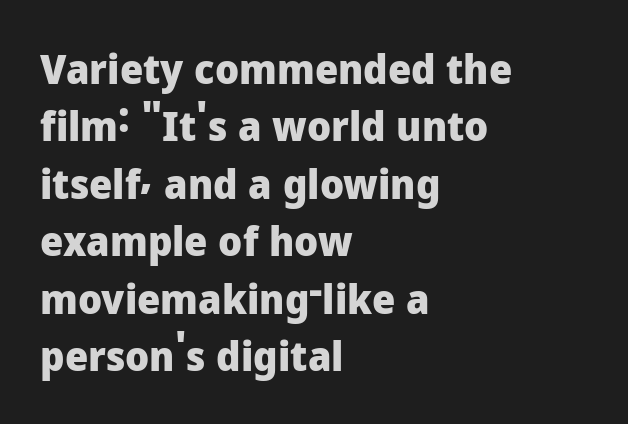
Q: Is the text bold? A: Yes.
Q: Is the text italic (slanted)? A: No, it is upright.
Q: Is the typeface a serif or a sans-serif typeface? A: Sans-serif.
Q: Is the text underlined? A: No.
Q: How is the paragraph aligned? A: Left-aligned.
Q: Is the spacing between letters normal or unusually wide? A: Normal.
Q: Is the spacing between lines tight, normal or loose? A: Normal.
Q: Width (condensed, normal, or wide)? A: Normal.
Q: Stroke contrast? A: Low.
Q: x-height? A: Medium.
Q: Monospaced? A: No.
